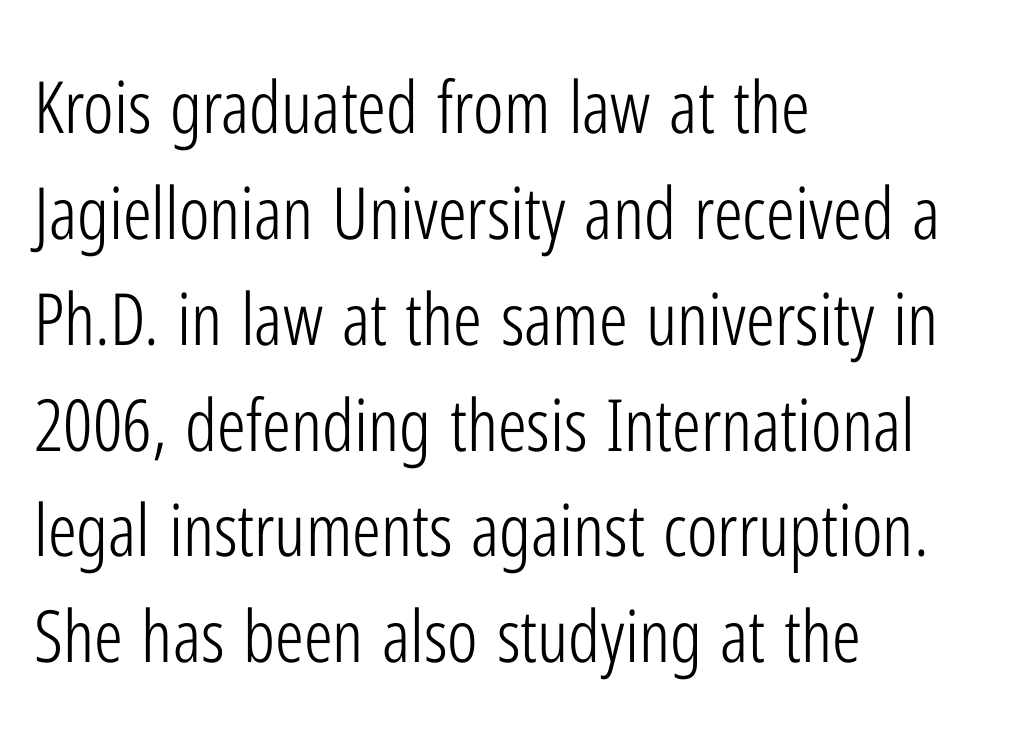
Spacing verdict: proportional, widths tailored to each character. Serif or sans? Sans — the stroke terminals are bare. The typography opts for an upright posture over an oblique one. The letterforms sit shoulder to shoulder at normal distance.
